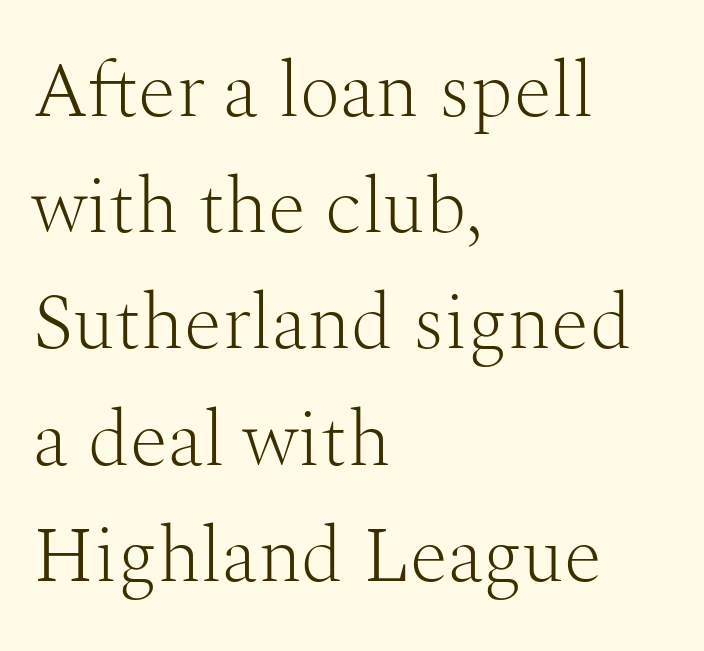
Glance below the letters and you will spot only blank space. Characters remain perfectly vertical along every line. Tracking here is standard; glyphs follow each other at the usual distance. The strokes are not fattened; the text isn't bold. I'd call this a serif setting — the letters wear small feet.
